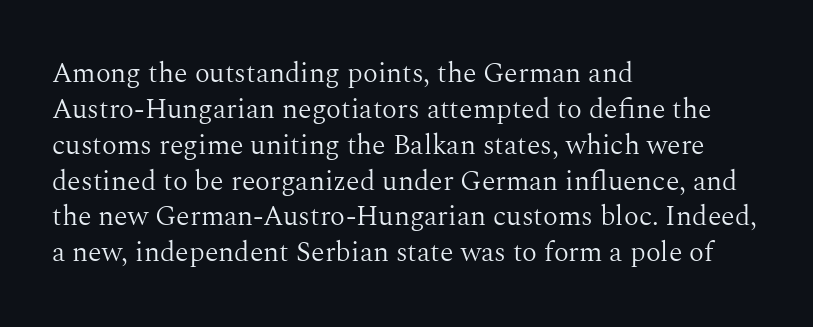
Q: Is the text bold? A: No.
Q: Is the text italic (slanted)? A: No, it is upright.
Q: Is the typeface a serif or a sans-serif typeface? A: Serif.
Q: Is the text underlined? A: No.
Q: How is the paragraph aligned? A: Left-aligned.
Q: Is the spacing between letters normal or unusually wide? A: Normal.
Q: Is the spacing between lines tight, normal or loose? A: Normal.
Q: Width (condensed, normal, or wide)? A: Normal.
Q: Stroke contrast? A: Medium.
Q: x-height? A: Medium.
Q: Monospaced? A: No.
